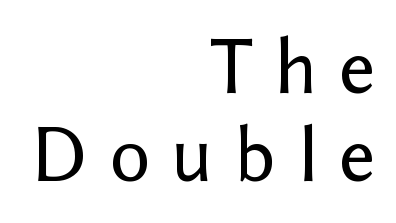
The image shows 80 px sans-serif type, upright; set right-aligned, tight line spacing (1.1x), unusually wide letter spacing (+0.27 em), not underlined; low stroke contrast and a medium x-height.
